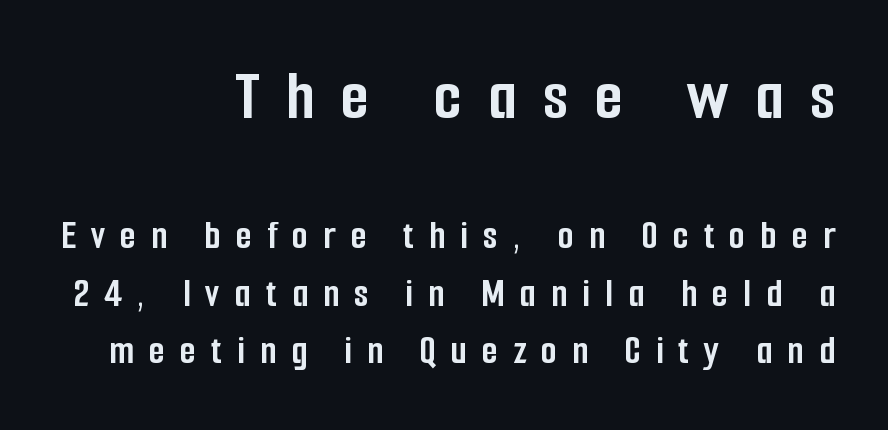
Here the designer chose a conventional face with non-uniform glyph widths. The text was rendered using a sans face with plain stroke endings. This is the regular roman posture of the typeface. As a designer I'd log this as weight 700, bold. If you measured baseline to baseline, you'd find a middling distance. Each word looks stretched out because of the extra space between its letters.
